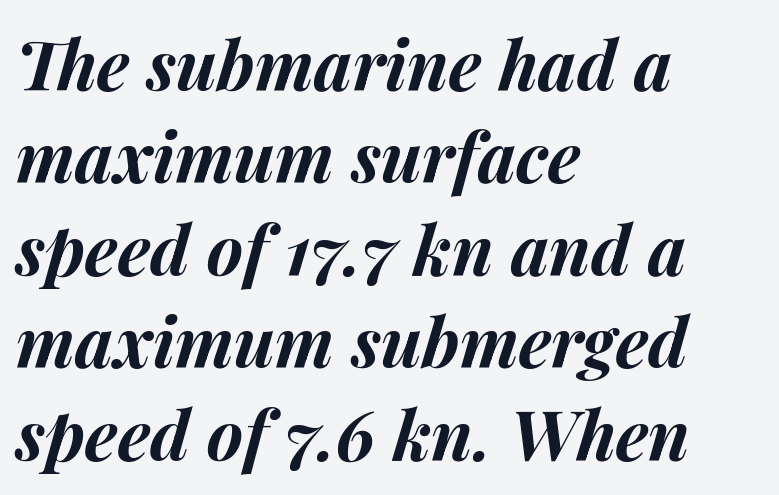
The image shows 69 px bold type, italic (leaning right); set left-aligned, normal line spacing (1.34x), normal letter spacing, not underlined; medium stroke contrast and a medium x-height.
